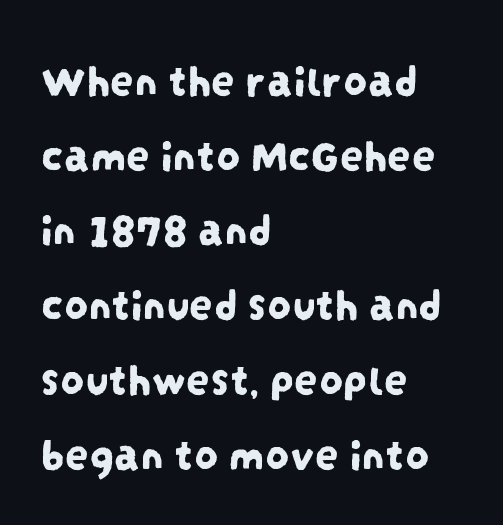
{"serif": "no", "width": "condensed", "stroke_contrast": "low", "x_height": "large", "monospaced": "no", "underline": "no", "align": "left", "line_spacing": "normal", "line_spacing_ratio": 1.59, "letter_spacing": "normal", "letter_spacing_em": 0.0, "glyph_px": 47}
